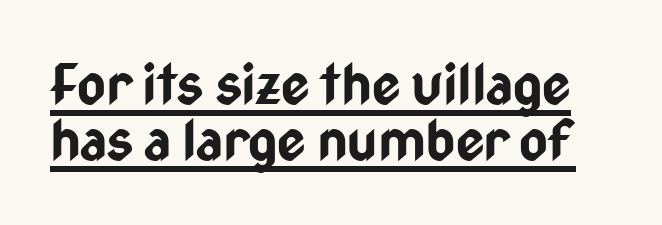
Q: Is the text bold? A: Yes.
Q: Is the text italic (slanted)? A: No, it is upright.
Q: Is the typeface a serif or a sans-serif typeface? A: Sans-serif.
Q: Is the text underlined? A: Yes.
Q: Is the spacing between letters normal or unusually wide? A: Normal.
Q: Is the spacing between lines tight, normal or loose? A: Tight.
Q: Width (condensed, normal, or wide)? A: Condensed.
Q: Stroke contrast? A: Low.
Q: x-height? A: Medium.
Q: Monospaced? A: No.
